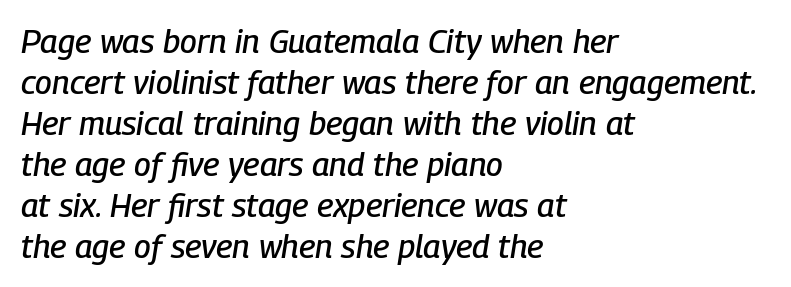
{"italic": "yes", "lean": "right", "slant_degrees": 9, "width": "condensed", "stroke_contrast": "low", "x_height": "medium", "monospaced": "no", "underline": "no", "align": "left", "line_spacing_ratio": 1.24, "letter_spacing": "normal", "letter_spacing_em": 0.0, "glyph_px": 33}
